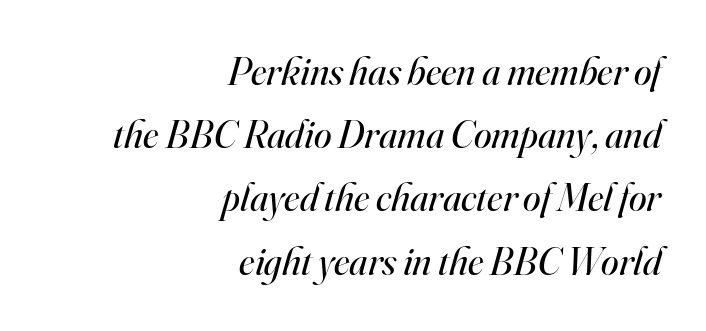
Stroke mass is kept to a normal reading level or below. Tracking here is standard; glyphs follow each other at the usual distance. The passage shown is typed in a proportional face where columns would drift. Slant detected: the letters are inclined. The line-height multiplier appears to be the usual default.
